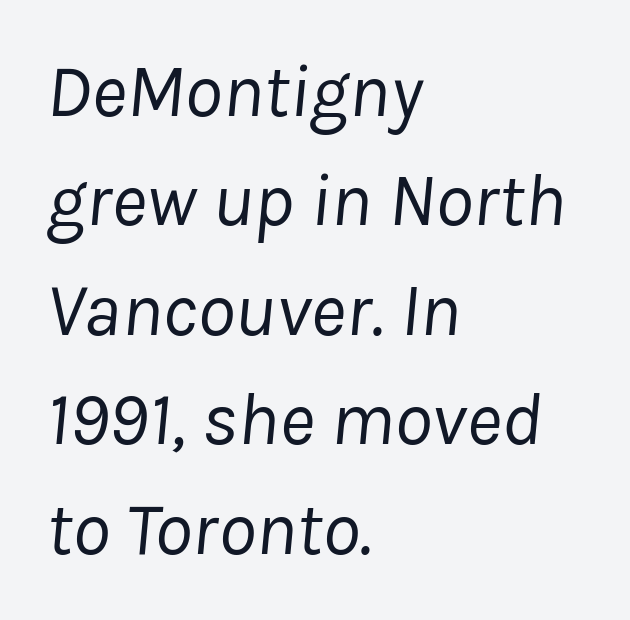
Q: Is the text bold? A: No.
Q: Is the text italic (slanted)? A: Yes, it leans right by about 8 degrees.
Q: Is the text underlined? A: No.
Q: How is the paragraph aligned? A: Left-aligned.
Q: Is the spacing between letters normal or unusually wide? A: Normal.
Q: Is the spacing between lines tight, normal or loose? A: Normal.
Q: Width (condensed, normal, or wide)? A: Normal.
Q: Stroke contrast? A: Low.
Q: x-height? A: Medium.
Q: Monospaced? A: No.
